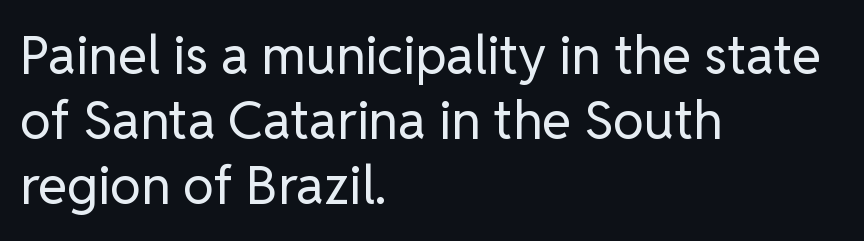
The image shows 53 px regular-weight sans-serif type, upright; set left-aligned, line spacing 1.23x, normal letter spacing, not underlined; low stroke contrast and a medium x-height.
